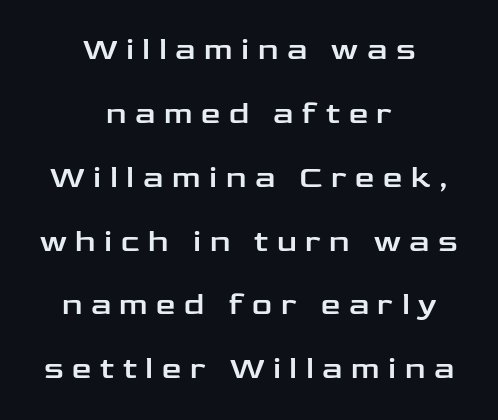
The image shows 31 px wide sans-serif type, upright; set centered, loose line spacing (2.06x), unusually wide letter spacing (+0.28 em), not underlined; low stroke contrast and a medium x-height.
